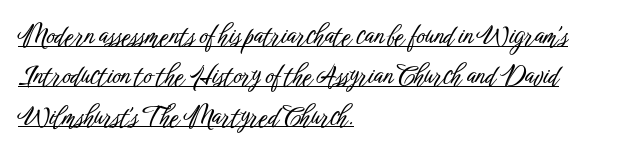
Q: Is the text italic (slanted)? A: Yes.
Q: Is the text underlined? A: Yes.
Q: How is the paragraph aligned? A: Left-aligned.
Q: Is the spacing between letters normal or unusually wide? A: Normal.
Q: Is the spacing between lines tight, normal or loose? A: Normal.
